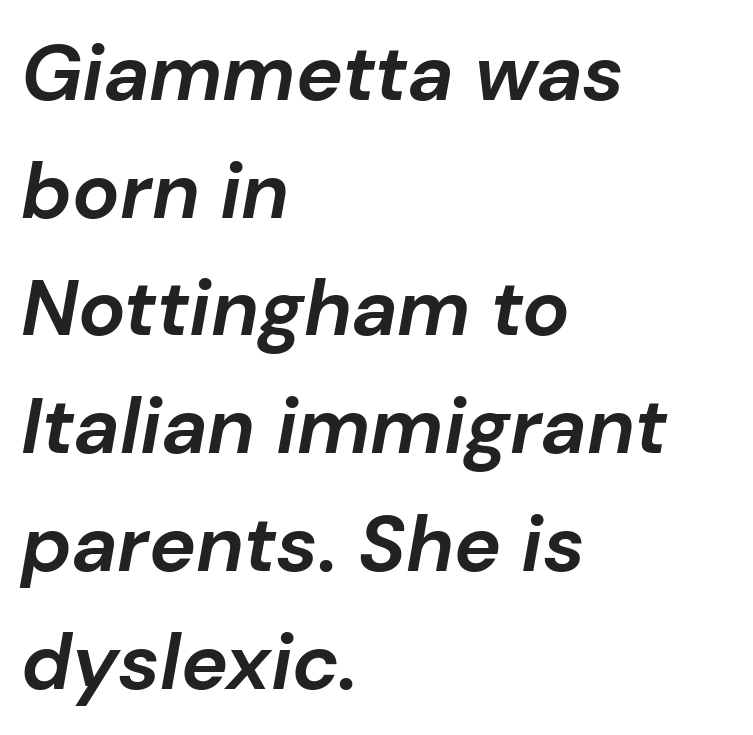
The image shows 79 px bold type, italic (leaning right); set left-aligned, normal line spacing (1.49x), normal letter spacing, not underlined; low stroke contrast and a medium x-height.
